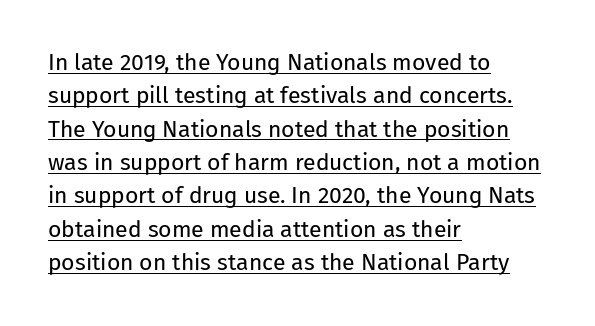
Q: Is the text bold? A: No.
Q: Is the text italic (slanted)? A: No, it is upright.
Q: Is the text underlined? A: Yes.
Q: How is the paragraph aligned? A: Left-aligned.
Q: Is the spacing between letters normal or unusually wide? A: Normal.
Q: Is the spacing between lines tight, normal or loose? A: Normal.
